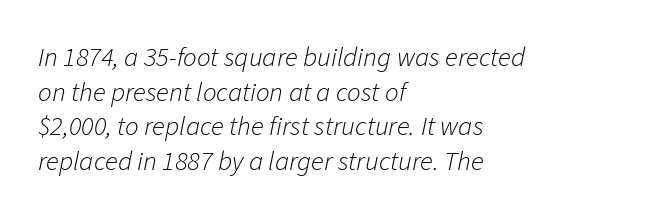
Q: Is the text bold? A: No.
Q: Is the text italic (slanted)? A: Yes, it leans right by about 11 degrees.
Q: Is the text underlined? A: No.
Q: How is the paragraph aligned? A: Left-aligned.
Q: Is the spacing between letters normal or unusually wide? A: Normal.
Q: Is the spacing between lines tight, normal or loose? A: Normal.
